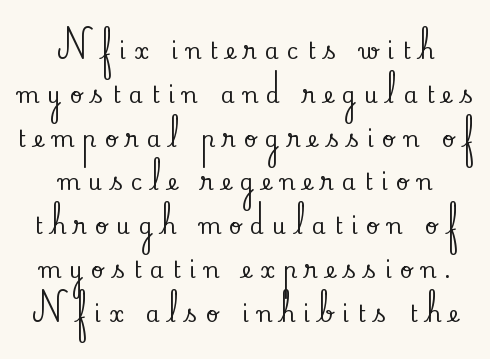
{"italic": "no", "underline": "no", "align": "center", "line_spacing": "loose", "line_spacing_ratio": 1.99, "letter_spacing": "wide", "letter_spacing_em": 0.38, "glyph_px": 22}
